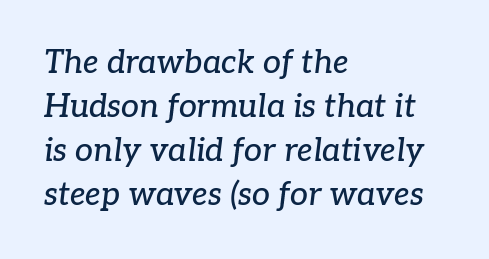
{"serif": "yes", "italic": "yes", "lean": "right", "slant_degrees": 7, "width": "normal", "stroke_contrast": "low", "x_height": "medium", "monospaced": "no", "underline": "no", "align": "left", "line_spacing": "normal", "line_spacing_ratio": 1.37, "letter_spacing": "normal", "letter_spacing_em": 0.0, "glyph_px": 32}
